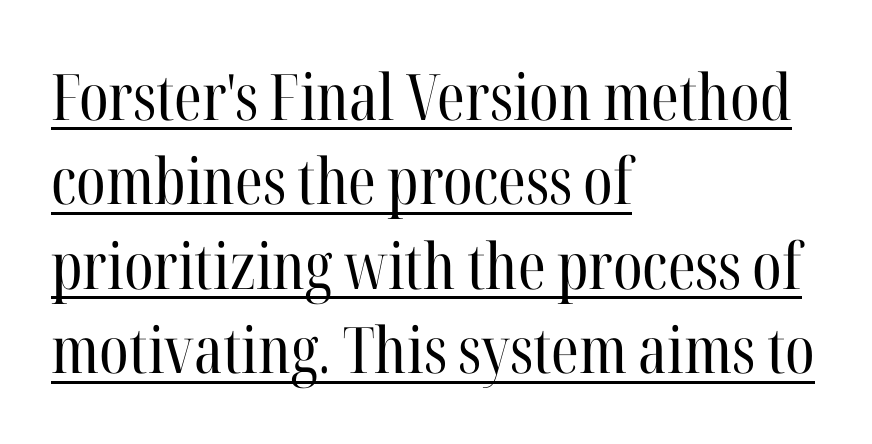
{"serif": "yes", "italic": "no", "bold": "no", "weight": "regular", "width": "condensed", "stroke_contrast": "high", "x_height": "medium", "monospaced": "no", "underline": "yes", "align": "left", "line_spacing": "normal", "line_spacing_ratio": 1.32, "letter_spacing": "normal", "letter_spacing_em": 0.0, "glyph_px": 64}
